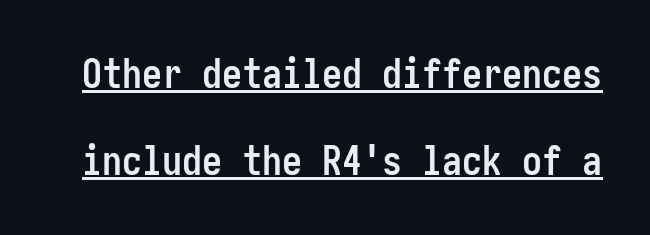
Font category for this specimen: sans-serif. Each glyph is drawn with heavy, bold strokes. This sample uses an upright cut, with every glyph sitting square on the baseline. Airy leading. Compared with undecorated copy, this sample adds a rule below the words. The tracking reads as untouched default to a designer's eye.
